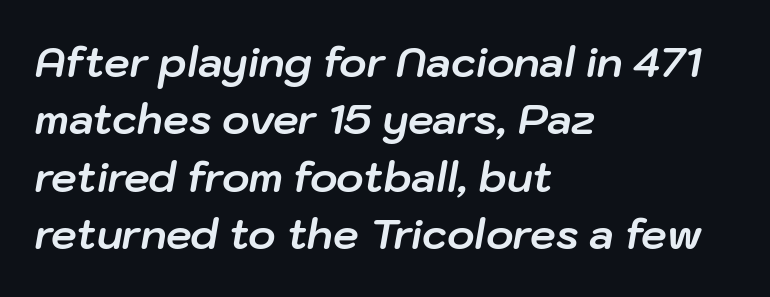
The image shows 41 px bold type, italic (leaning right); set left-aligned, normal line spacing (1.4x), normal letter spacing, not underlined; low stroke contrast and a medium x-height.
